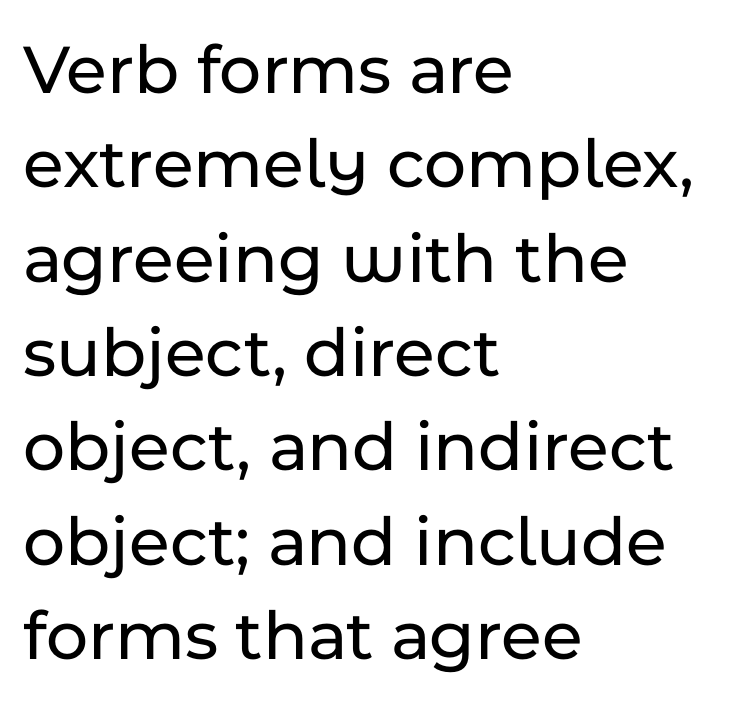
{"serif": "no", "italic": "no", "width": "normal", "stroke_contrast": "low", "x_height": "medium", "monospaced": "no", "underline": "no", "align": "left", "line_spacing": "normal", "line_spacing_ratio": 1.31, "letter_spacing": "normal", "letter_spacing_em": 0.0, "glyph_px": 72}
